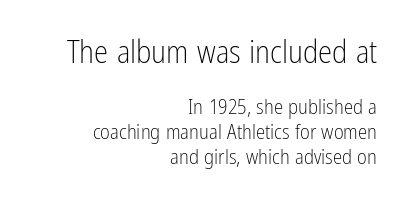
Q: Is the text bold? A: No.
Q: Is the text italic (slanted)? A: No, it is upright.
Q: Is the typeface a serif or a sans-serif typeface? A: Sans-serif.
Q: Is the text underlined? A: No.
Q: How is the paragraph aligned? A: Right-aligned.
Q: Is the spacing between letters normal or unusually wide? A: Normal.
Q: Which block of text is set in a larger size, the first (top) or the second (bottom)? A: The first (top) one.
Q: Width (condensed, normal, or wide)? A: Condensed.
Q: Stroke contrast? A: Low.
Q: x-height? A: Medium.
Q: Monospaced? A: No.
